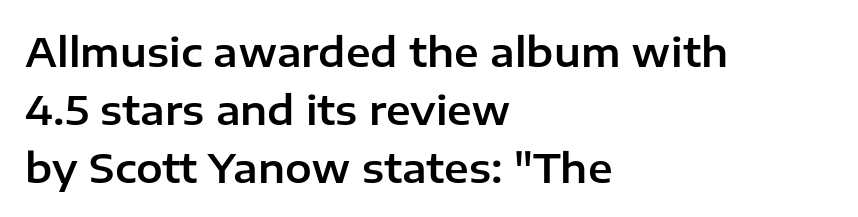
Q: Is the text italic (slanted)? A: No, it is upright.
Q: Is the typeface a serif or a sans-serif typeface? A: Sans-serif.
Q: Is the text underlined? A: No.
Q: How is the paragraph aligned? A: Left-aligned.
Q: Is the spacing between letters normal or unusually wide? A: Normal.
Q: Is the spacing between lines tight, normal or loose? A: Normal.
Q: Width (condensed, normal, or wide)? A: Normal.
Q: Stroke contrast? A: Low.
Q: x-height? A: Medium.
Q: Monospaced? A: No.
